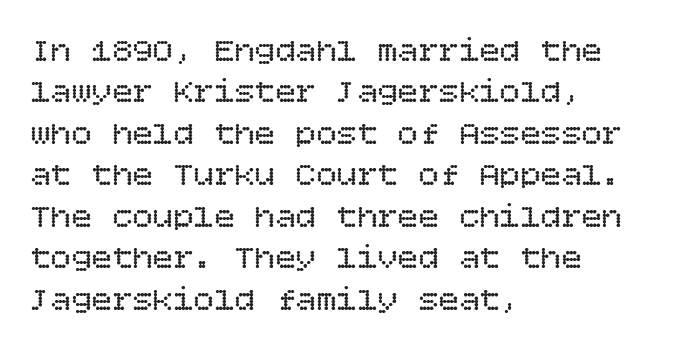
Q: Is the text bold? A: No.
Q: Is the text italic (slanted)? A: No, it is upright.
Q: Is the text underlined? A: No.
Q: How is the paragraph aligned? A: Left-aligned.
Q: Is the spacing between letters normal or unusually wide? A: Normal.
Q: Width (condensed, normal, or wide)? A: Normal.
Q: Stroke contrast? A: Low.
Q: x-height? A: Large.
